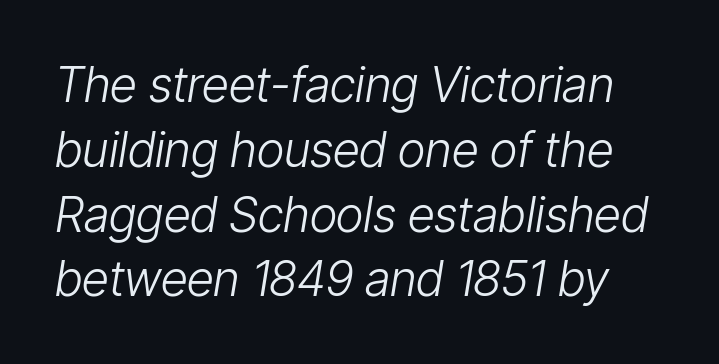
The specimen omits any rule beneath the text block's lines. Leading: standard. Characters follow at the spacing the type designer built in. The face used here is proportionally spaced, like ordinary book or web type.
